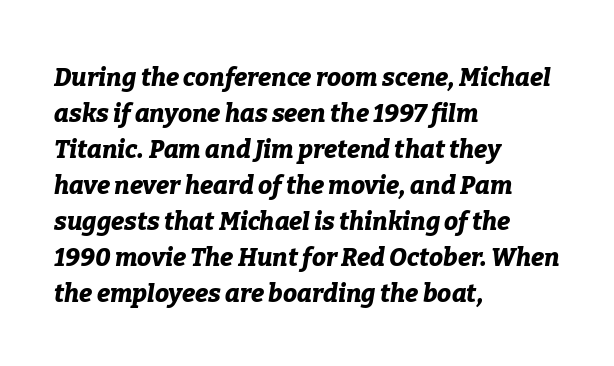
{"italic": "yes", "lean": "right", "slant_degrees": 9, "bold": "yes", "underline": "no", "align": "left", "line_spacing": "normal", "line_spacing_ratio": 1.44, "letter_spacing": "normal", "letter_spacing_em": 0.0, "glyph_px": 25}
